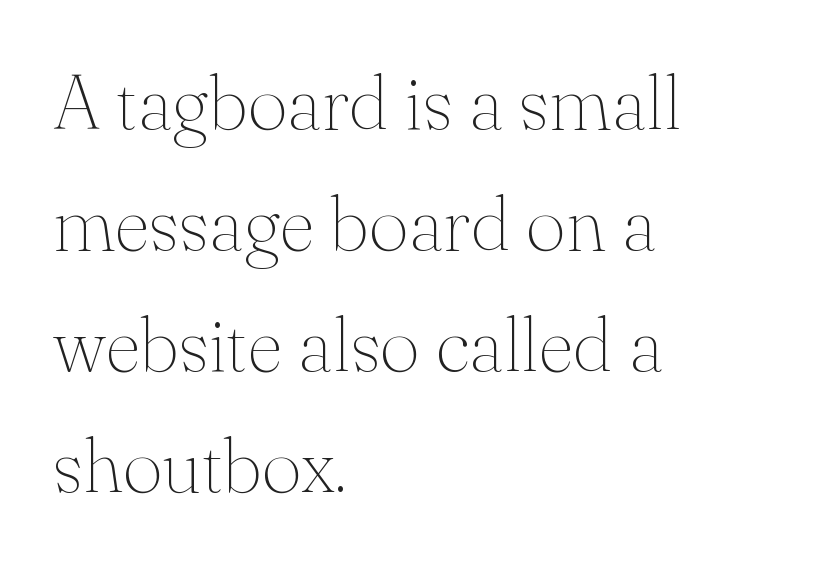
Does the lettering tilt? It doesn't — this is upright. This block has exactly the height ordinary leading produces. There is no visible air inserted between adjacent glyphs. Note the varied advance widths — an 'i' is clearly narrower than an 'm'. Think standard paragraph weight, or any step lighter than that.
